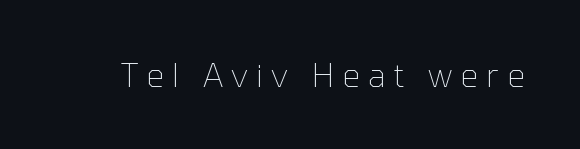
Style check: upright. You could only call the tracking loose — the letters float apart. Here the designer chose a conventional face with non-uniform glyph widths. Bare-footed words on every line. No heavy texture on the line: the type isn't bold. The glyphs in this specimen are sans serif.
